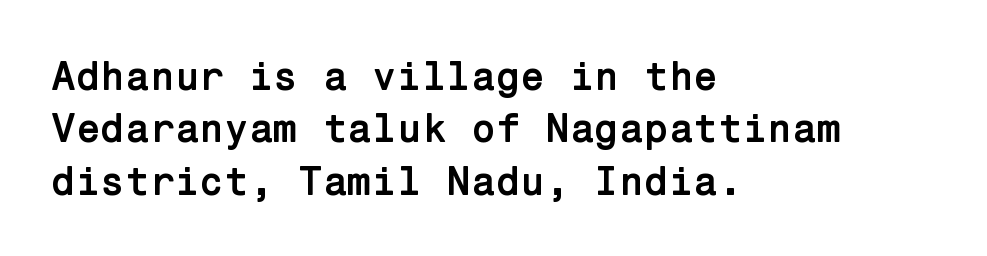
Q: Is the text bold? A: Yes.
Q: Is the text italic (slanted)? A: No, it is upright.
Q: Is the typeface a serif or a sans-serif typeface? A: Sans-serif.
Q: Is the text underlined? A: No.
Q: How is the paragraph aligned? A: Left-aligned.
Q: Is the spacing between letters normal or unusually wide? A: Normal.
Q: Is the spacing between lines tight, normal or loose? A: Normal.
Q: Width (condensed, normal, or wide)? A: Normal.
Q: Stroke contrast? A: Low.
Q: x-height? A: Medium.
